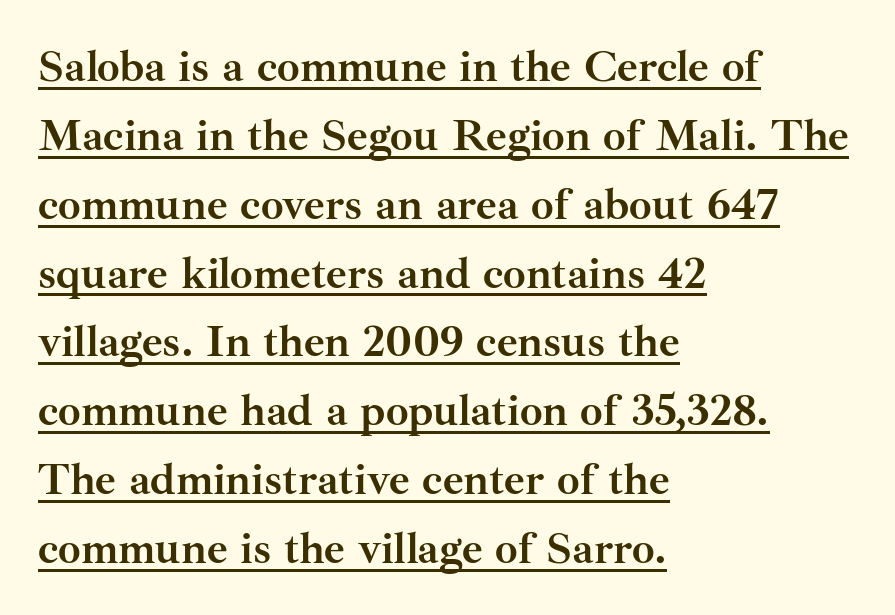
{"serif": "yes", "italic": "no", "bold": "yes", "weight": "semibold", "width": "normal", "stroke_contrast": "medium", "x_height": "small", "monospaced": "no", "underline": "yes", "align": "left", "line_spacing": "normal", "line_spacing_ratio": 1.53, "letter_spacing": "normal", "letter_spacing_em": 0.0, "glyph_px": 45}
